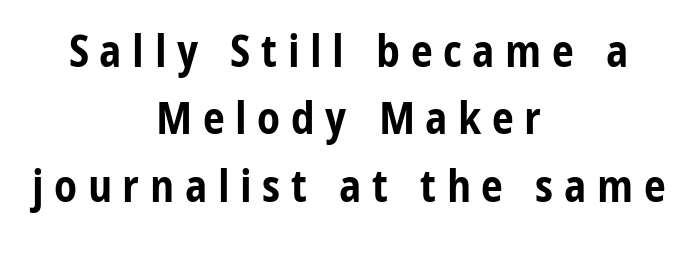
{"serif": "no", "italic": "no", "bold": "yes", "weight": "bold", "width": "condensed", "stroke_contrast": "low", "x_height": "medium", "monospaced": "no", "underline": "no", "align": "center", "line_spacing": "normal", "line_spacing_ratio": 1.53, "letter_spacing": "wide", "letter_spacing_em": 0.24, "glyph_px": 44}
